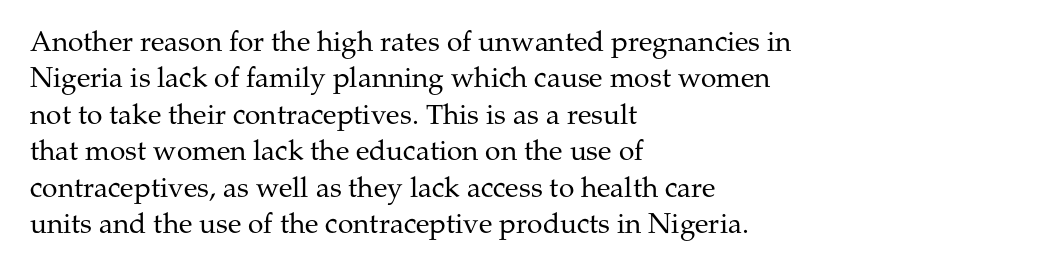
Honestly, there is no underline to notice here at all. When letters stand straight like this, we call the style roman or upright. The face used here is proportionally spaced, like ordinary book or web type. The horizontal fit of the characters is conventional and even. This reads as an unemphasized weight, regular at the heaviest. Summary of vertical rhythm: regular, with standard interline spacing.
